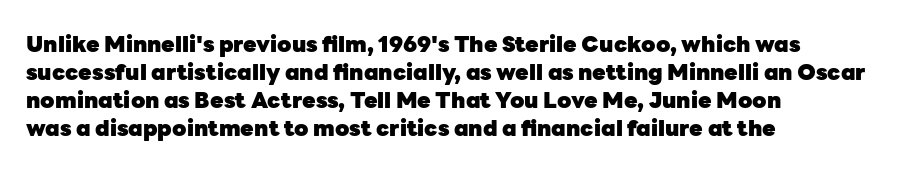
The image shows 22 px bold type, upright; set left-aligned, normal line spacing (1.27x), normal letter spacing, not underlined.
